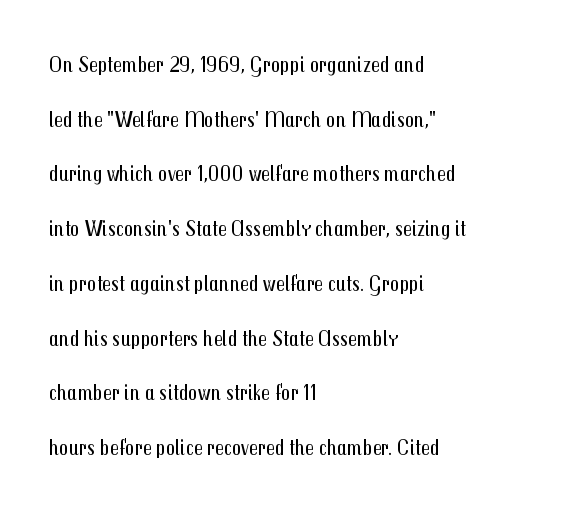
{"italic": "no", "bold": "no", "underline": "no", "align": "left", "line_spacing": "loose", "line_spacing_ratio": 2.38, "letter_spacing": "normal", "letter_spacing_em": 0.0, "glyph_px": 23}
